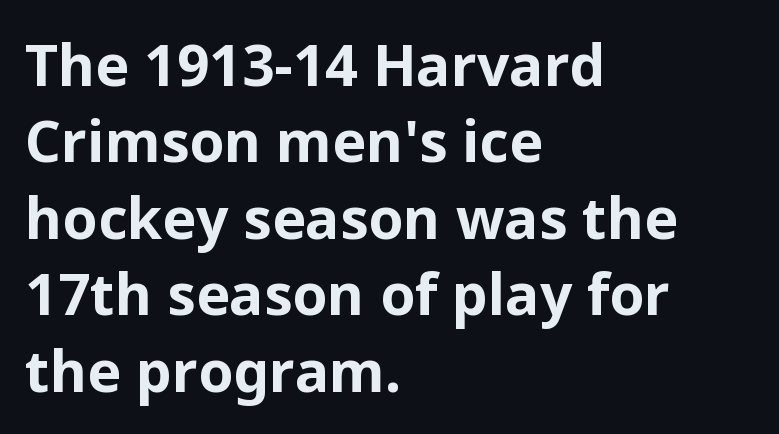
Q: Is the text bold? A: Yes.
Q: Is the text italic (slanted)? A: No, it is upright.
Q: Is the typeface a serif or a sans-serif typeface? A: Sans-serif.
Q: Is the text underlined? A: No.
Q: How is the paragraph aligned? A: Left-aligned.
Q: Is the spacing between letters normal or unusually wide? A: Normal.
Q: Is the spacing between lines tight, normal or loose? A: Normal.
Q: Width (condensed, normal, or wide)? A: Normal.
Q: Stroke contrast? A: Low.
Q: x-height? A: Medium.
Q: Monospaced? A: No.
